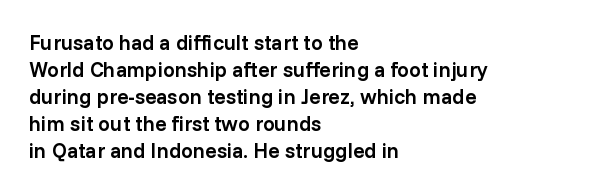
The image shows 21 px text type, upright; set left-aligned, normal line spacing (1.29x), normal letter spacing, not underlined.
